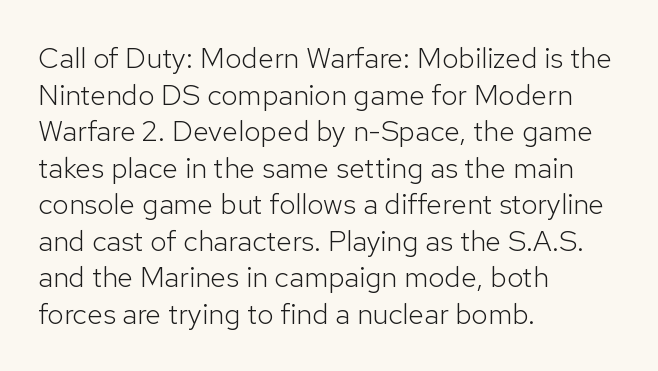
Alignment: flush left. Is the stroke heavy? The answer is a plain regular-or-lighter. These lines are rendered in a variable-pitch font. Lines of text with bare space underneath. Does extra space separate the letters? No, they use regular spacing.
